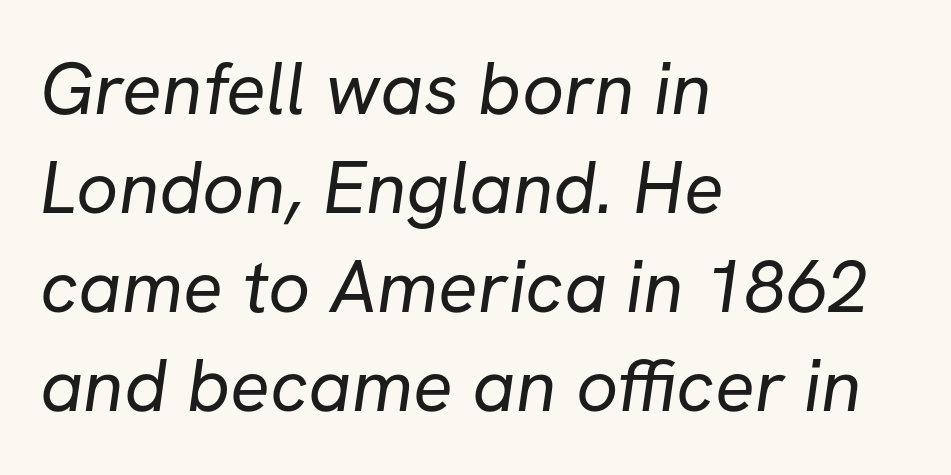
The image shows 74 px regular-weight sans-serif type; set left-aligned, normal line spacing (1.34x), normal letter spacing, not underlined; low stroke contrast and a medium x-height.
